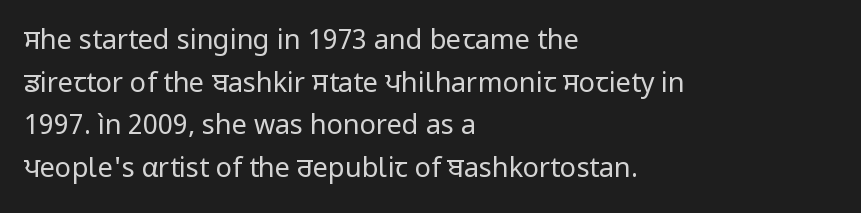
The ragged edge is on the right, which tells us the setting is flush left. Vertical strokes here are truly vertical. Heaviness? Minimal to ordinary, like unemphasized prose. Lines of text with bare space underneath.
